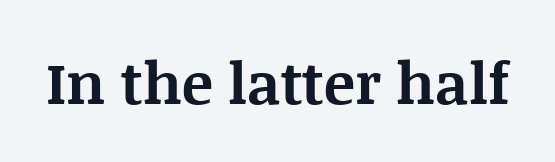
Q: Is the text bold? A: Yes.
Q: Is the text italic (slanted)? A: No, it is upright.
Q: Is the typeface a serif or a sans-serif typeface? A: Serif.
Q: Is the text underlined? A: No.
Q: Is the spacing between letters normal or unusually wide? A: Normal.
Q: Width (condensed, normal, or wide)? A: Normal.
Q: Stroke contrast? A: Medium.
Q: x-height? A: Large.
Q: Monospaced? A: No.
